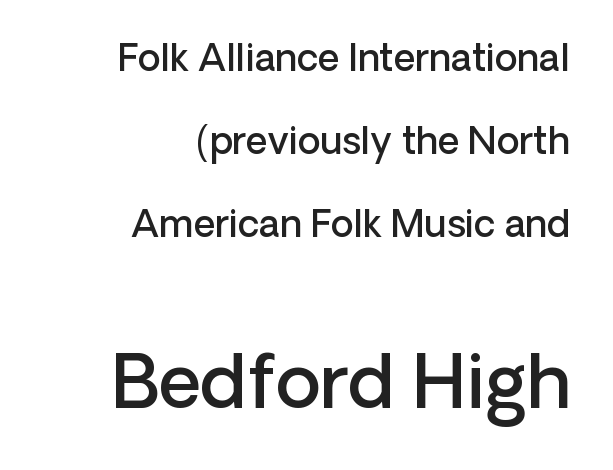
This rendering employs a face without finishing strokes, i.e., a sans-serif. The second block has been scaled up relative to the first. These lines stand farther apart than default settings would place them. Do the characters align in a grid? No, the font is proportional.
